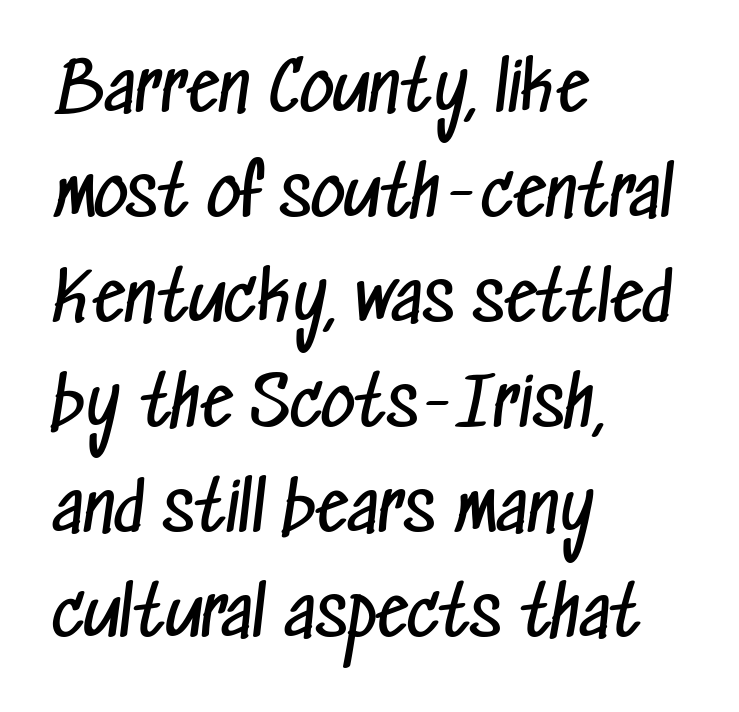
Q: Is the text bold? A: No.
Q: Is the typeface a serif or a sans-serif typeface? A: Sans-serif.
Q: Is the text underlined? A: No.
Q: How is the paragraph aligned? A: Left-aligned.
Q: Is the spacing between letters normal or unusually wide? A: Normal.
Q: Is the spacing between lines tight, normal or loose? A: Normal.
Q: Width (condensed, normal, or wide)? A: Condensed.
Q: Stroke contrast? A: Low.
Q: x-height? A: Medium.
Q: Monospaced? A: No.
